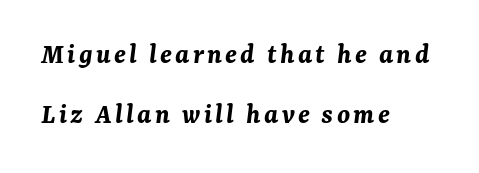
{"italic": "yes", "lean": "right", "slant_degrees": 7, "bold": "yes", "weight": "bold", "width": "normal", "stroke_contrast": "medium", "x_height": "medium", "monospaced": "no", "underline": "no", "align": "left", "line_spacing": "loose", "line_spacing_ratio": 2.07, "glyph_px": 29}
